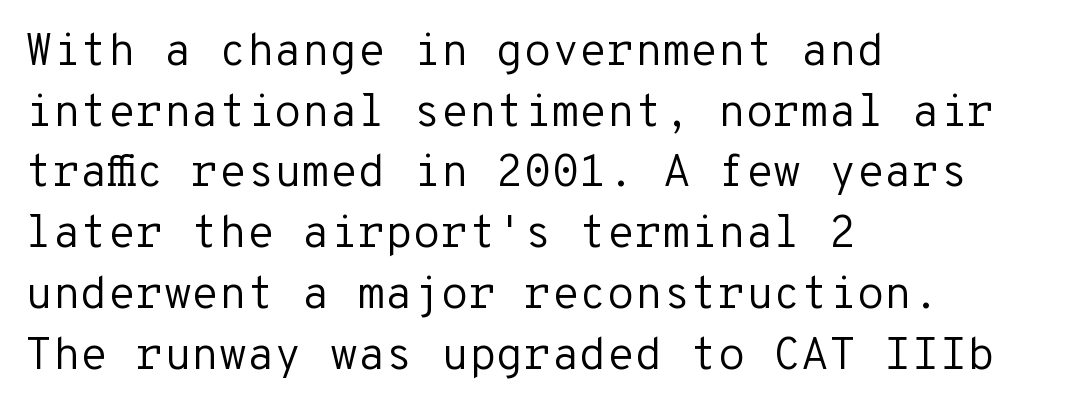
Q: Is the text bold? A: No.
Q: Is the text italic (slanted)? A: No, it is upright.
Q: Is the typeface a serif or a sans-serif typeface? A: Sans-serif.
Q: Is the text underlined? A: No.
Q: How is the paragraph aligned? A: Left-aligned.
Q: Is the spacing between letters normal or unusually wide? A: Normal.
Q: Is the spacing between lines tight, normal or loose? A: Normal.
Q: Width (condensed, normal, or wide)? A: Normal.
Q: Stroke contrast? A: Low.
Q: x-height? A: Medium.
Q: Monospaced? A: Yes.
